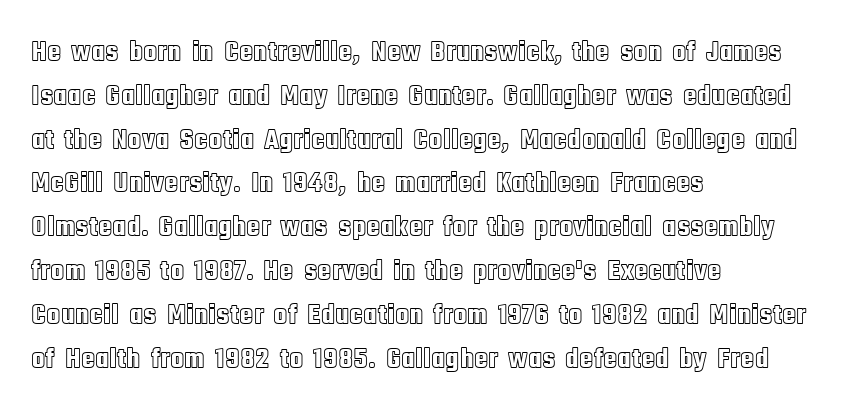
{"italic": "no", "width": "condensed", "x_height": "large", "monospaced": "no", "underline": "no", "align": "left", "line_spacing": "normal", "line_spacing_ratio": 1.51, "letter_spacing": "normal", "letter_spacing_em": 0.0, "glyph_px": 29}
